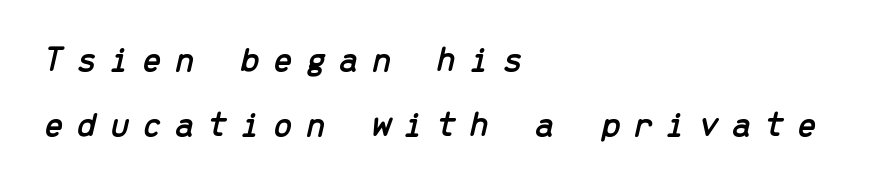
{"italic": "yes", "lean": "right", "slant_degrees": 13, "width": "normal", "stroke_contrast": "low", "x_height": "medium", "monospaced": "yes", "underline": "no", "align": "left", "line_spacing_ratio": 1.81, "letter_spacing": "wide", "letter_spacing_em": 0.35, "glyph_px": 36}
